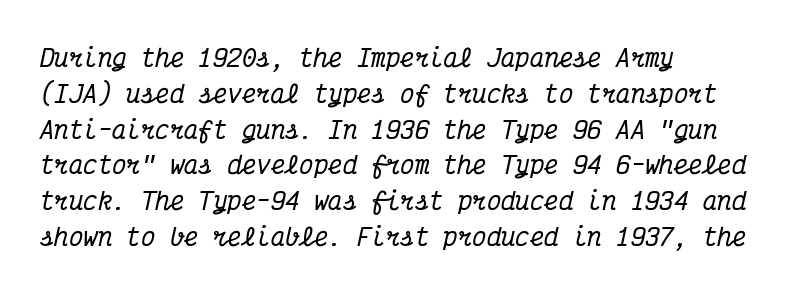
Q: Is the text italic (slanted)? A: Yes, it leans right by about 12 degrees.
Q: Is the text underlined? A: No.
Q: How is the paragraph aligned? A: Left-aligned.
Q: Is the spacing between letters normal or unusually wide? A: Normal.
Q: Is the spacing between lines tight, normal or loose? A: Normal.
